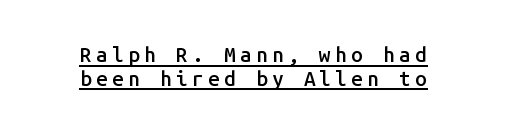
Q: Is the text bold? A: Semi-bold.
Q: Is the text italic (slanted)? A: No, it is upright.
Q: Is the text underlined? A: Yes.
Q: How is the paragraph aligned? A: Centered.
Q: Is the spacing between letters normal or unusually wide? A: Unusually wide.
Q: Is the spacing between lines tight, normal or loose? A: Tight.
